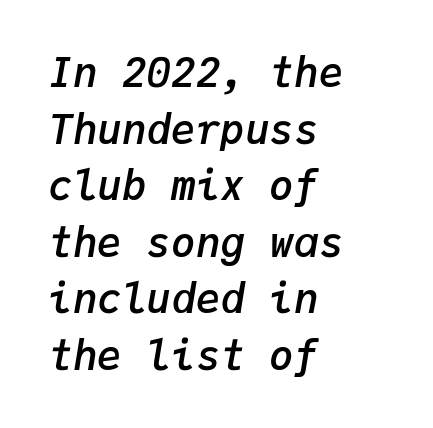
{"italic": "yes", "lean": "right", "slant_degrees": 9, "bold": "semi", "weight": "semibold", "width": "normal", "stroke_contrast": "low", "x_height": "medium", "monospaced": "yes", "underline": "no", "align": "left", "line_spacing": "normal", "line_spacing_ratio": 1.38, "letter_spacing": "normal", "letter_spacing_em": 0.0, "glyph_px": 41}
